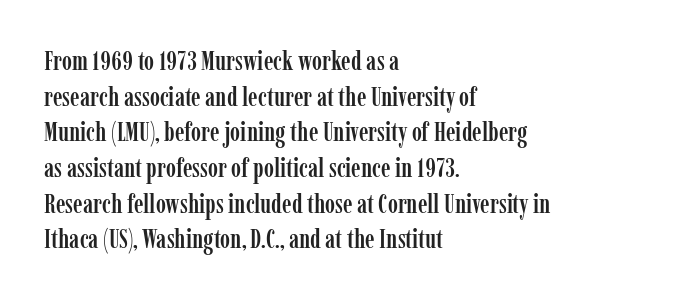
The image shows 27 px text type, upright; set left-aligned, normal line spacing (1.32x), normal letter spacing, not underlined.
